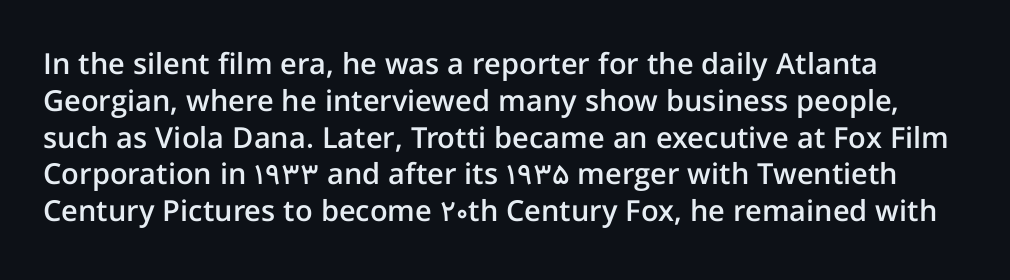
The image shows 29 px semibold sans-serif type, upright; set normal line spacing (1.27x), normal letter spacing, not underlined; low stroke contrast and a medium x-height.
